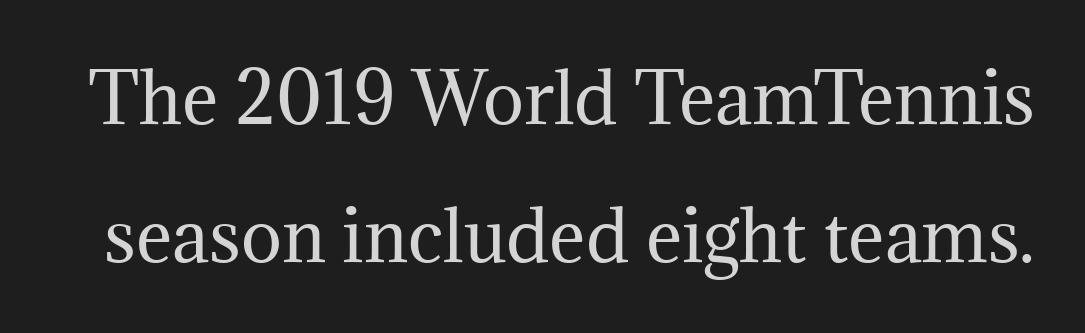
{"serif": "yes", "italic": "no", "bold": "no", "weight": "regular", "width": "normal", "stroke_contrast": "medium", "x_height": "medium", "monospaced": "no", "underline": "no", "line_spacing": "loose", "line_spacing_ratio": 2.0, "letter_spacing": "normal", "letter_spacing_em": 0.0, "glyph_px": 69}
